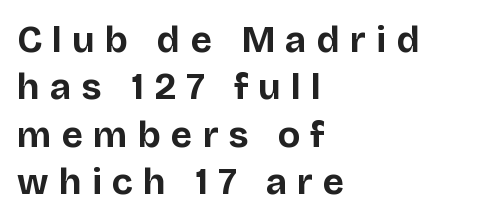
Q: Is the text bold? A: Yes.
Q: Is the text italic (slanted)? A: No, it is upright.
Q: Is the typeface a serif or a sans-serif typeface? A: Sans-serif.
Q: Is the text underlined? A: No.
Q: How is the paragraph aligned? A: Left-aligned.
Q: Is the spacing between letters normal or unusually wide? A: Unusually wide.
Q: Is the spacing between lines tight, normal or loose? A: Normal.
Q: Width (condensed, normal, or wide)? A: Normal.
Q: Stroke contrast? A: Low.
Q: x-height? A: Large.
Q: Monospaced? A: No.
